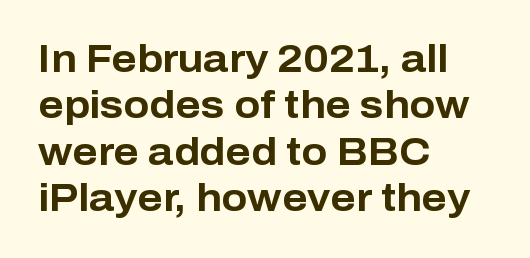
{"serif": "no", "italic": "no", "bold": "yes", "weight": "bold", "width": "normal", "stroke_contrast": "low", "x_height": "medium", "monospaced": "no", "underline": "no", "align": "left", "line_spacing_ratio": 1.22, "letter_spacing": "normal", "letter_spacing_em": 0.0, "glyph_px": 38}
